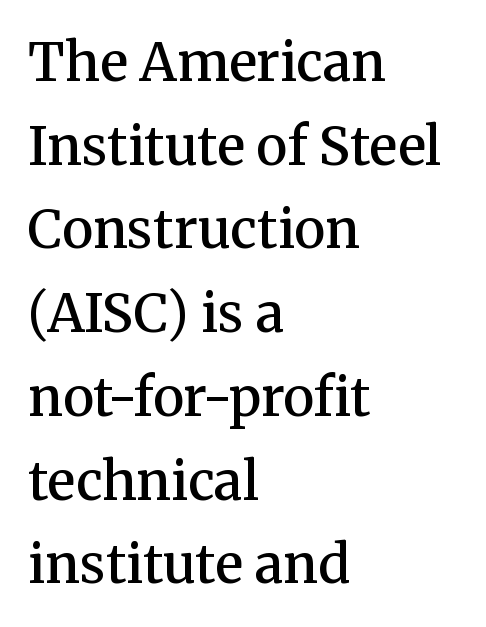
{"serif": "yes", "italic": "no", "bold": "semi", "weight": "semibold", "width": "normal", "stroke_contrast": "medium", "x_height": "medium", "monospaced": "no", "underline": "no", "align": "left", "line_spacing": "normal", "line_spacing_ratio": 1.58, "letter_spacing": "normal", "letter_spacing_em": 0.0, "glyph_px": 53}
